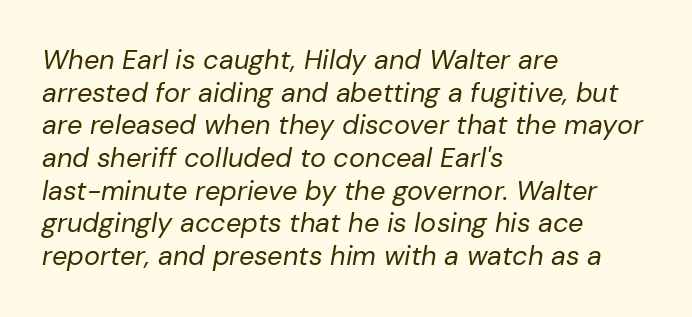
The image shows 27 px text type, italic (leaning right); set left-aligned, line spacing 1.21x, normal letter spacing, not underlined.
